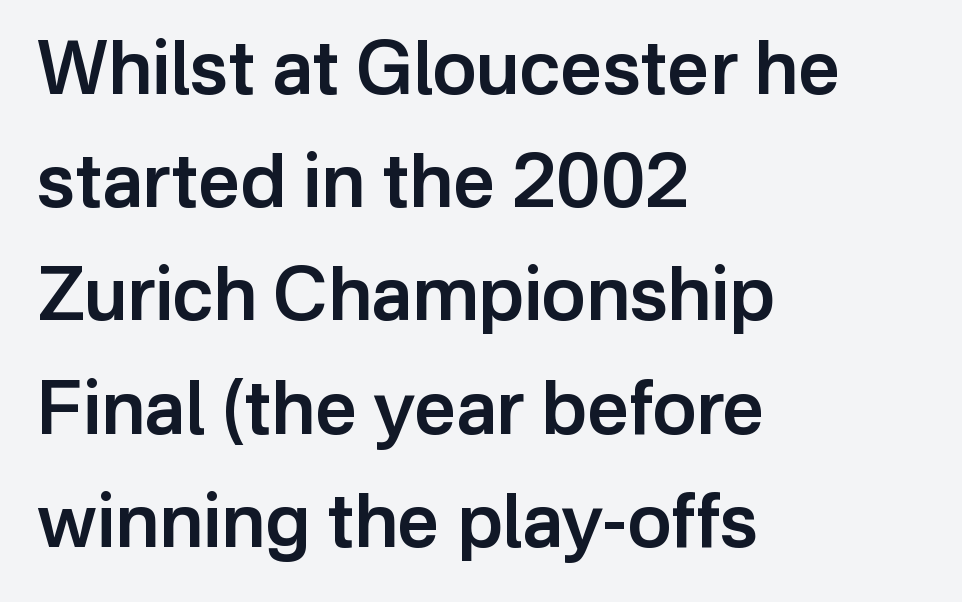
{"serif": "no", "italic": "no", "bold": "semi", "weight": "semibold", "width": "normal", "stroke_contrast": "low", "x_height": "medium", "monospaced": "no", "underline": "no", "align": "left", "line_spacing": "normal", "line_spacing_ratio": 1.53, "letter_spacing": "normal", "letter_spacing_em": 0.0, "glyph_px": 74}
